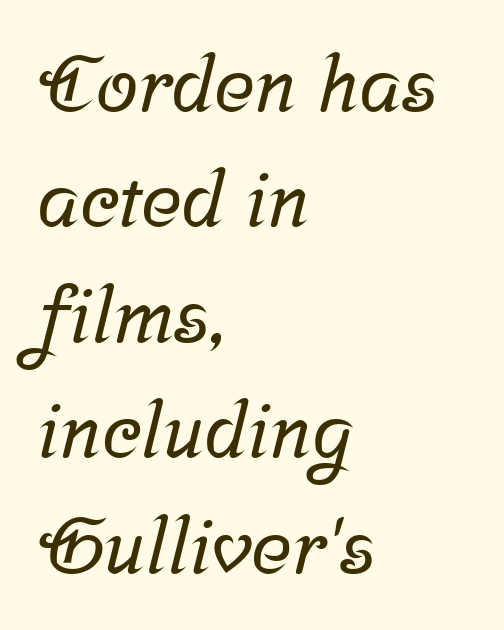
Q: Is the text underlined? A: No.
Q: How is the paragraph aligned? A: Left-aligned.
Q: Is the spacing between letters normal or unusually wide? A: Normal.
Q: Is the spacing between lines tight, normal or loose? A: Normal.
Q: Width (condensed, normal, or wide)? A: Normal.
Q: Stroke contrast? A: Low.
Q: x-height? A: Medium.
Q: Monospaced? A: No.
